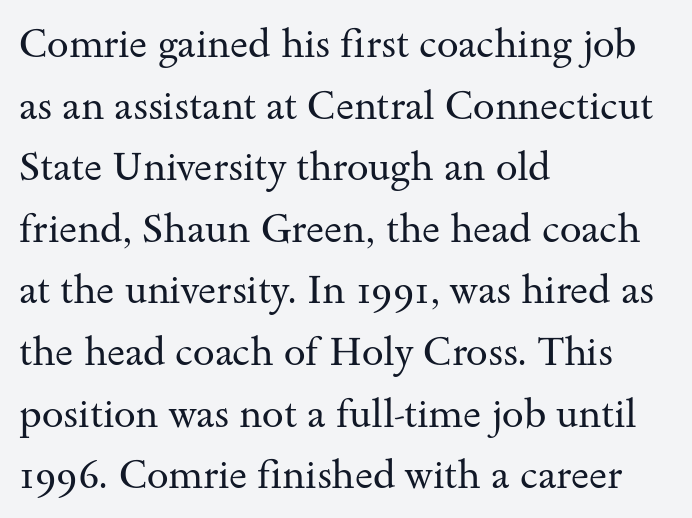
Tracking here is standard; glyphs follow each other at the usual distance. Ascenders rise straight up at ninety degrees. The rendering uses a moderate line-height, typical for paragraphs. Where is the straight margin? On the left. Stroke thickness stays within the range of a standard reading face or lighter. A typesetter would call this proportional, since set widths differ per character.
